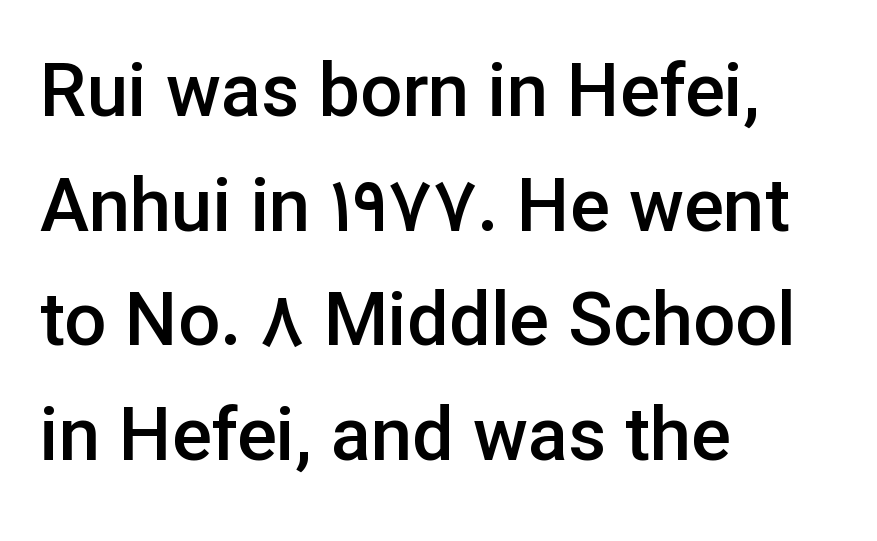
The image shows 74 px semibold sans-serif type, upright; set left-aligned, normal line spacing (1.55x), normal letter spacing, not underlined; low stroke contrast and a medium x-height.
